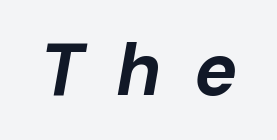
Slant detected: the letters are inclined. The letters advance in unequal steps, a hallmark of proportional type. Here the glyphs are tracked loosely, breaking word shapes into spaced letters. Does the weight exceed regular? Yes, all the way to bold. The foot of each line stays bare and open.
